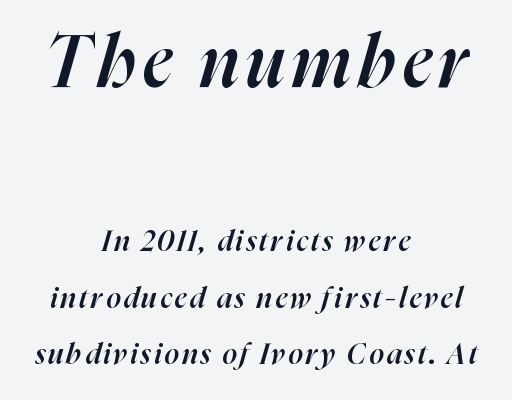
Q: Is the text bold? A: Semi-bold.
Q: Is the text italic (slanted)? A: Yes, it leans right by about 16 degrees.
Q: Is the text underlined? A: No.
Q: How is the paragraph aligned? A: Centered.
Q: Is the spacing between lines tight, normal or loose? A: Loose.
Q: Which block of text is set in a larger size, the first (top) or the second (bottom)? A: The first (top) one.
Q: Width (condensed, normal, or wide)? A: Normal.
Q: Stroke contrast? A: High.
Q: x-height? A: Medium.
Q: Monospaced? A: No.
